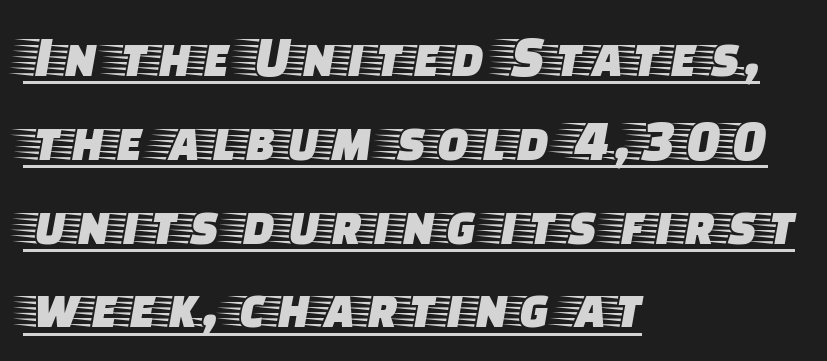
The image shows 59 px wide serif type; set left-aligned, normal line spacing (1.42x), normal letter spacing, underlined; low stroke contrast and a large x-height.
